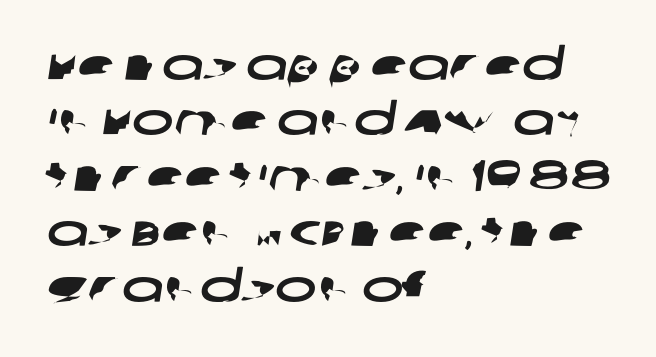
Q: Is the typeface a serif or a sans-serif typeface? A: Sans-serif.
Q: Is the text underlined? A: No.
Q: How is the paragraph aligned? A: Left-aligned.
Q: Is the spacing between letters normal or unusually wide? A: Normal.
Q: Is the spacing between lines tight, normal or loose? A: Normal.
Q: Width (condensed, normal, or wide)? A: Wide.
Q: Stroke contrast? A: Low.
Q: x-height? A: Large.
Q: Monospaced? A: No.
